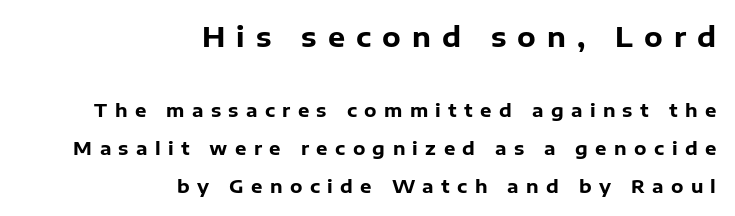
The foot of each line stays bare and open. Nope, not italic — everything's standing straight. Compared with typical body copy, the letter spacing here is much looser. Line ends are locked; line starts wander. Honestly, the rows look like they've been pulled way apart.
